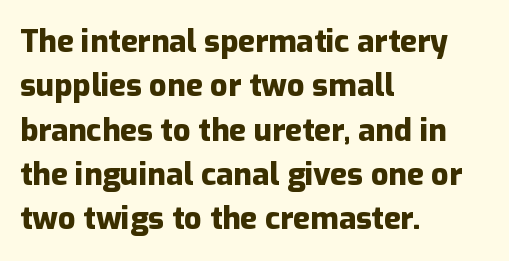
{"serif": "no", "italic": "no", "bold": "yes", "weight": "heavy", "width": "normal", "stroke_contrast": "low", "x_height": "medium", "monospaced": "no", "underline": "no", "align": "left", "line_spacing": "normal", "line_spacing_ratio": 1.43, "letter_spacing": "normal", "letter_spacing_em": 0.0, "glyph_px": 31}
